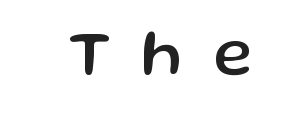
Style check: upright. The letters carry no serifs — their stems end cleanly without finishing strokes. Any mark beneath the type? The region is blank. Between one letter and the next there's a generous, obvious gap.
